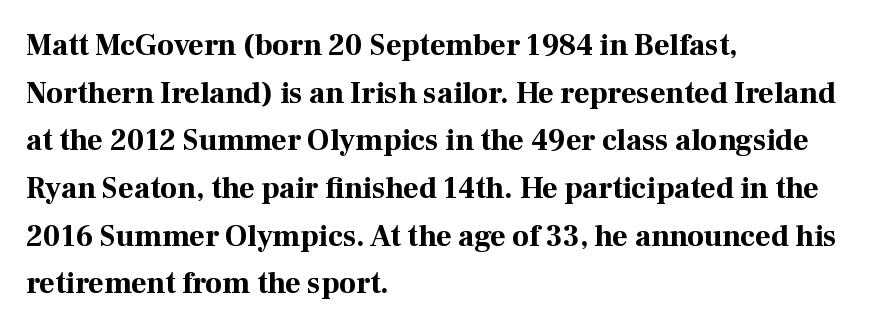
The image shows 30 px bold serif type, upright; set left-aligned, normal line spacing (1.59x), normal letter spacing, not underlined; high stroke contrast and a medium x-height.
